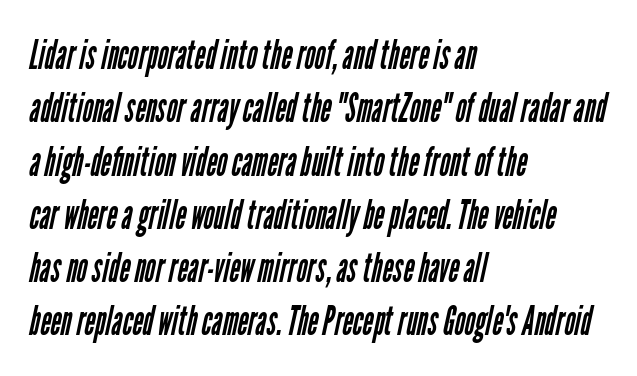
No chunkiness to these letters — they're not bold. Proportional: the letters do not fall into vertical columns. Underline: absent. Short and long lines alike share a common starting point at left. Standard letterfit; no display-style spreading of the glyphs. The space between consecutive lines is moderate.
